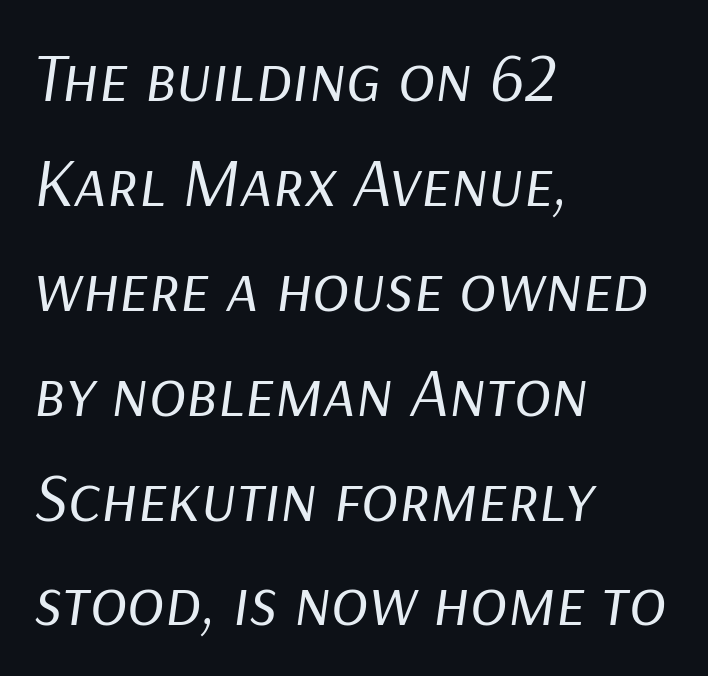
The image shows 69 px regular-weight type, italic (leaning right); set left-aligned, normal line spacing (1.52x), normal letter spacing, not underlined; low stroke contrast and a medium x-height.
